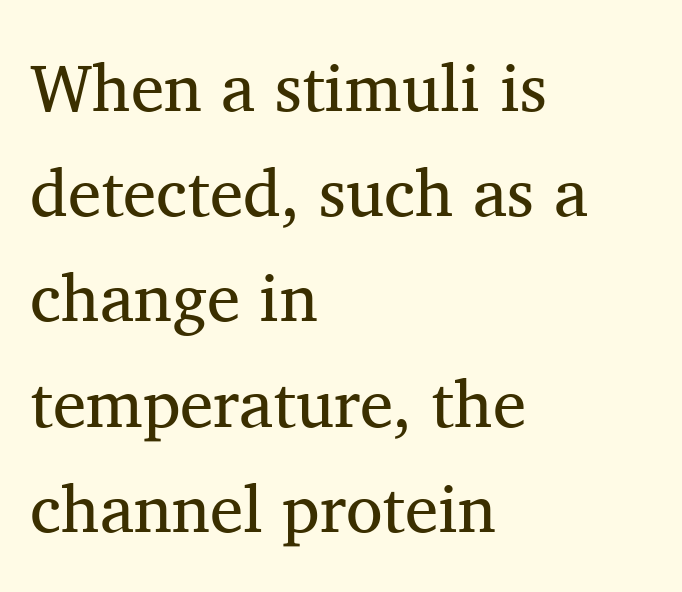
The image shows 67 px regular-weight serif type, upright; set left-aligned, normal line spacing (1.57x), normal letter spacing, not underlined; medium stroke contrast and a medium x-height.
